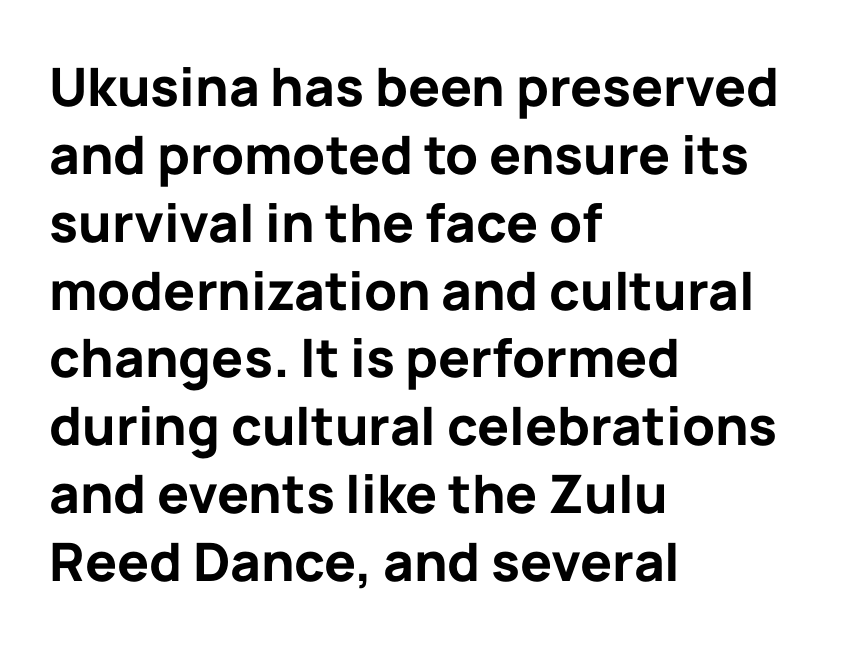
Alignment: flush left. The passage shown is not underscored anywhere. This is the regular roman posture of the typeface. Look at the stroke-to-counter ratio: heavy, a bold.
